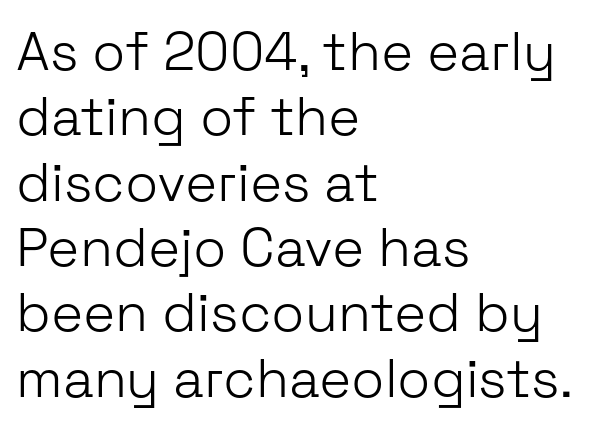
{"serif": "no", "italic": "no", "bold": "no", "weight": "light", "width": "normal", "stroke_contrast": "low", "x_height": "medium", "monospaced": "no", "underline": "no", "align": "left", "line_spacing_ratio": 1.21, "letter_spacing": "normal", "letter_spacing_em": 0.0, "glyph_px": 54}
